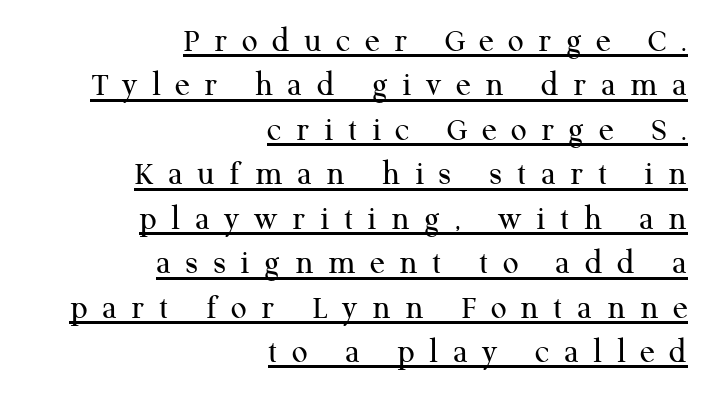
The image shows 35 px regular-weight serif type, upright; set right-aligned, normal line spacing (1.27x), unusually wide letter spacing (+0.41 em), underlined; medium stroke contrast and a medium x-height.
